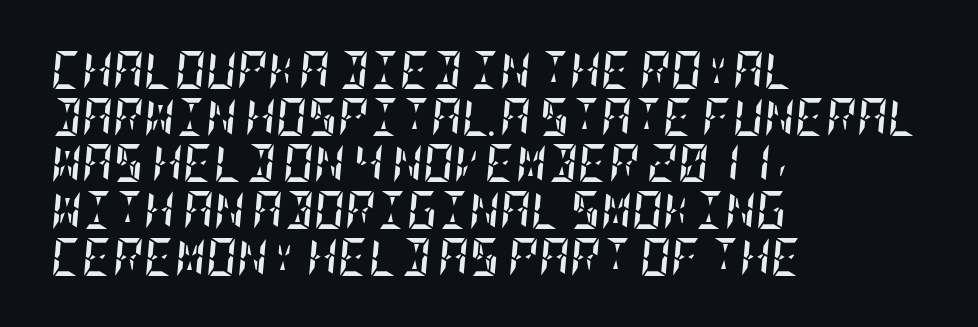
Q: Is the text bold? A: Yes.
Q: Is the text italic (slanted)? A: Yes, it leans right by about 5 degrees.
Q: Is the text underlined? A: No.
Q: How is the paragraph aligned? A: Left-aligned.
Q: Is the spacing between letters normal or unusually wide? A: Normal.
Q: Width (condensed, normal, or wide)? A: Condensed.
Q: Stroke contrast? A: Low.
Q: x-height? A: Large.
